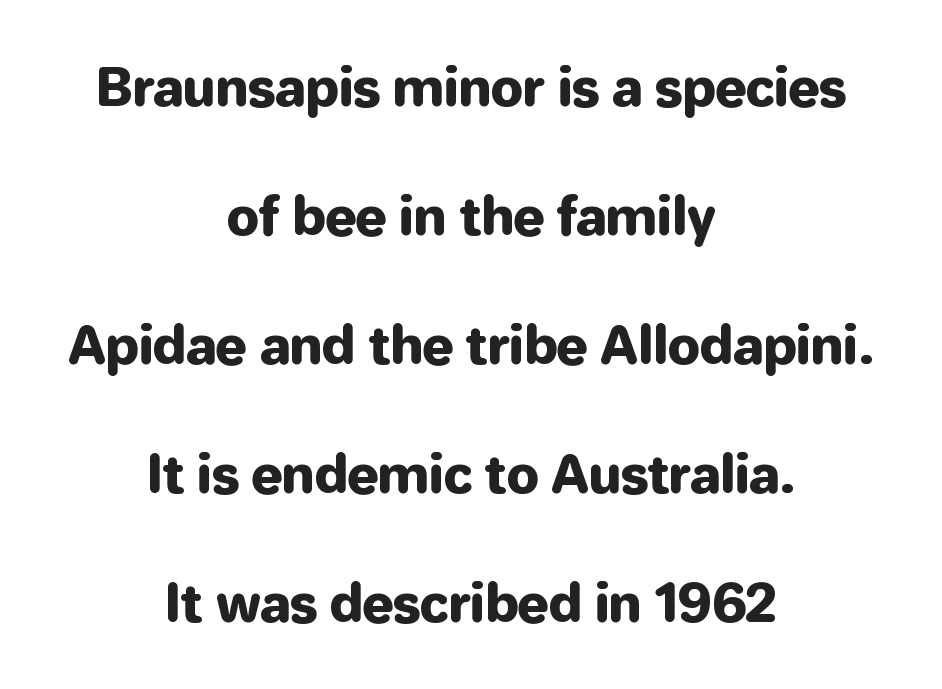
No italicization has been applied; the sample stays upright. Caption: standard tracking, unaltered. The line-height multiplier appears high, well above default. Spacing verdict: proportional, widths tailored to each character. The paragraph shown floats in the horizontal middle. A clean baseline with only descenders dipping below it.
